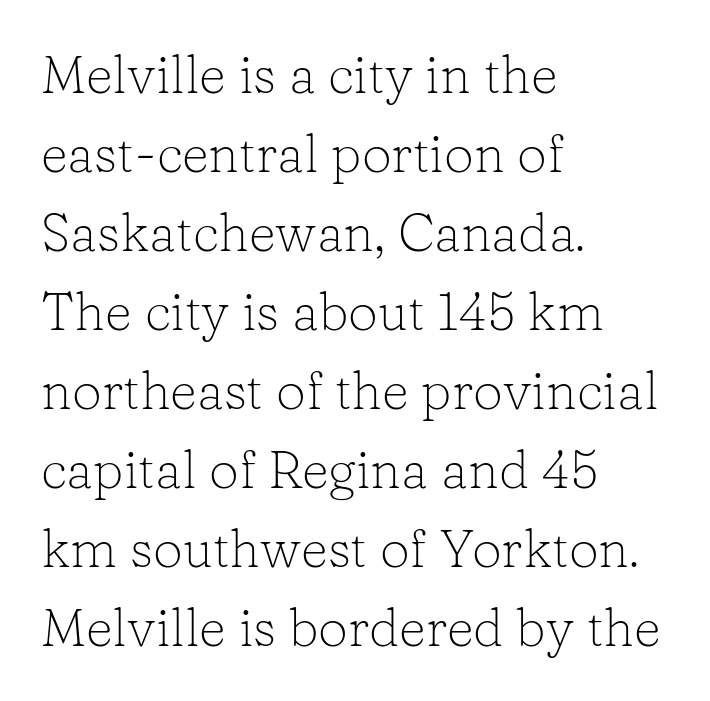
The image shows 53 px light serif type, upright; set left-aligned, normal line spacing (1.49x), normal letter spacing, not underlined; low stroke contrast and a medium x-height.
